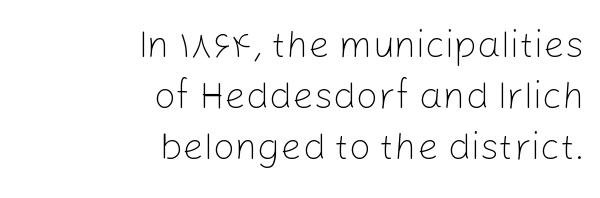
Where is the straight margin? On the right. Interline gaps are of average width in this sample. Vertical stems look standard width or narrower in stroke. A typesetter would call this proportional, since set widths differ per character. Decoration check: the copy has no underline. Font category for this specimen: sans-serif.
